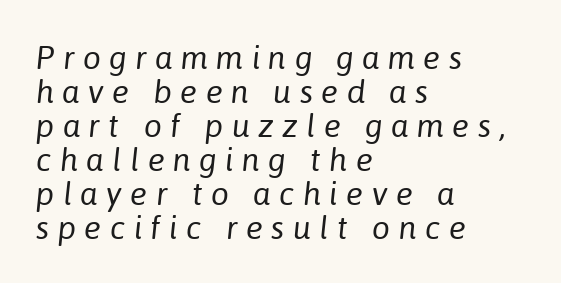
{"italic": "yes", "lean": "right", "slant_degrees": 6, "bold": "no", "weight": "regular", "width": "normal", "stroke_contrast": "low", "x_height": "medium", "monospaced": "no", "underline": "no", "align": "left", "line_spacing": "tight", "line_spacing_ratio": 1.06, "letter_spacing": "wide", "letter_spacing_em": 0.26, "glyph_px": 32}
